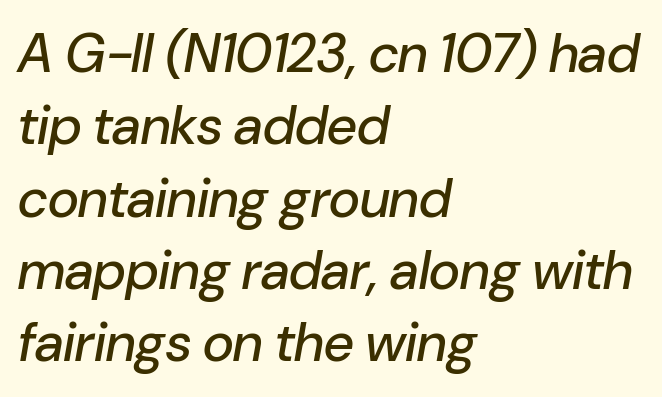
The axis of the letterforms is tilted away from vertical. Spacing between characters is what you'd get straight out of the box. The specimen omits any rule beneath the text block's lines. The line-height multiplier appears to be the usual default. The compositor pushed each line to the left boundary.
